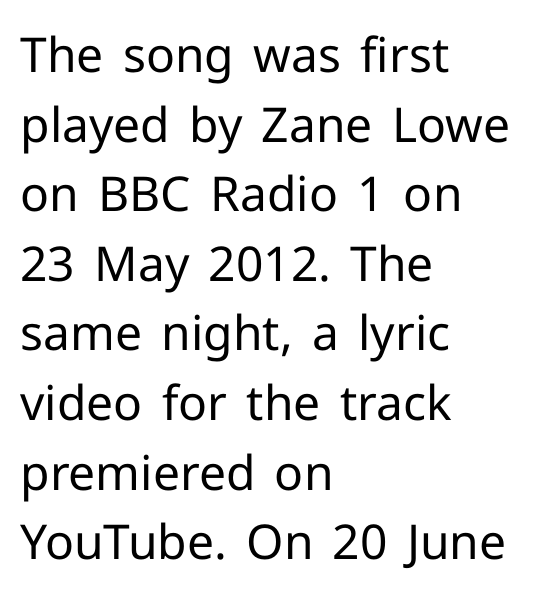
Glyph-to-glyph distance matches everyday printed text. The rendering anchors every line to the left-hand side. Font category for this specimen: sans-serif. Line spacing here is normal. Glance below the letters and you will spot only blank space.
